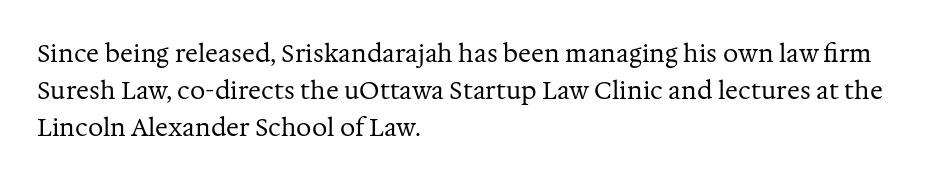
Vertical strokes here are truly vertical. Every row of glyphs begins at an identical x-position on the left. Between one letter and the next there's only the usual sliver of space. Only glyphs here, with clear space below each row.
